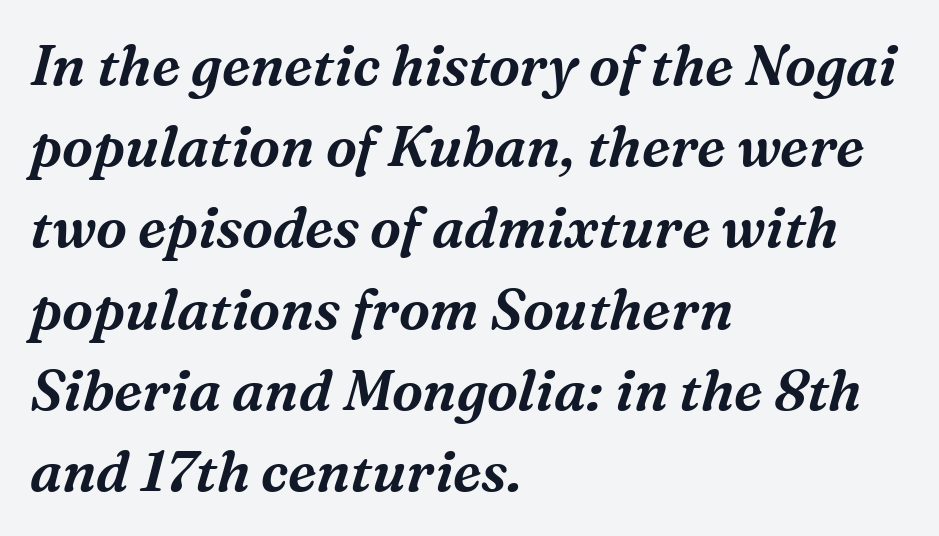
These lines are composed in type with serifs. The glyphs look as if they've been sheared to an angle. Note the varied advance widths — an 'i' is clearly narrower than an 'm'. The passage shown has conventional tracking throughout. Layout note: lines flush left. Nobody drew a line under any word here.
